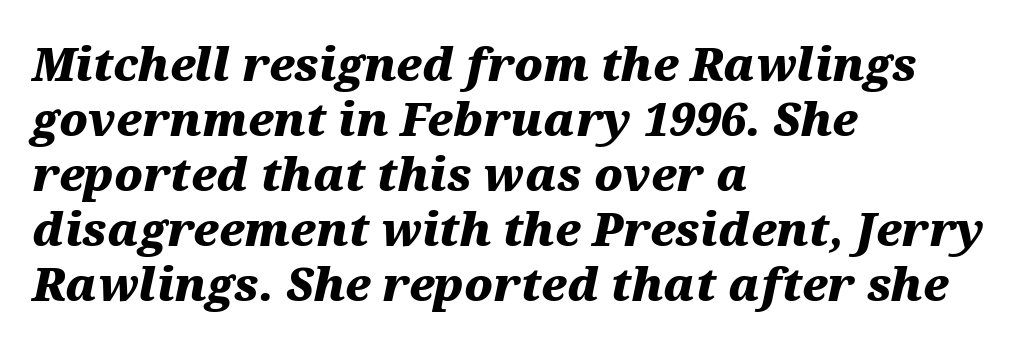
The image shows 45 px heavy, wide type, italic (leaning right); set left-aligned, line spacing 1.22x, normal letter spacing, not underlined; medium stroke contrast and a medium x-height.
